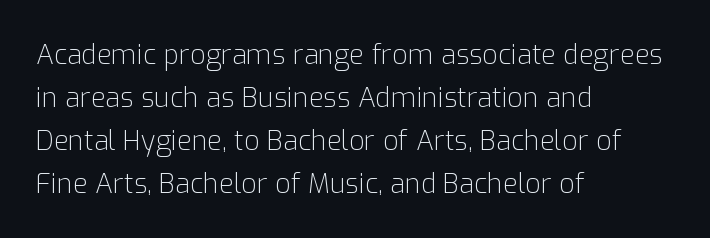
Line beginnings align vertically; line endings do not. Quick note: not italic, upright. No chunkiness to these letters — they're not bold. Default kerning and tracking; the words read as compact shapes.
